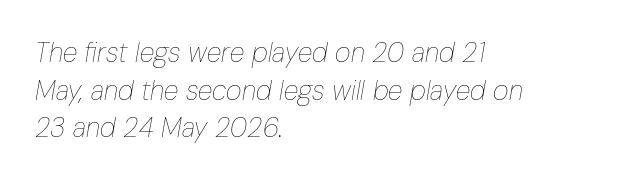
The image shows 27 px text type, italic (leaning right); set left-aligned, normal line spacing (1.39x), normal letter spacing, not underlined.
